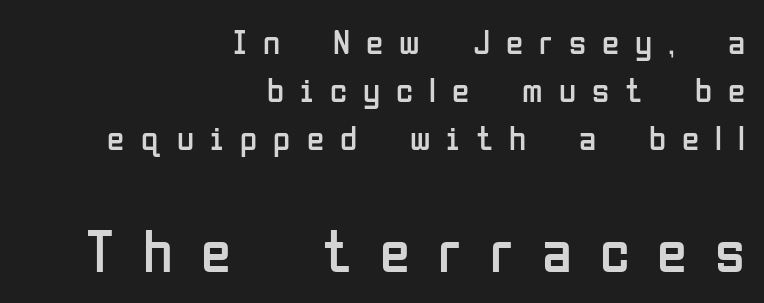
Compare the two chunks: the lower has the greater cap height. The line texture is sparse and dotted thanks to wide tracking. The space between consecutive lines is moderate. The zone under the glyphs is completely vacant. Tall strokes in this sample are plumb rather than angled.
